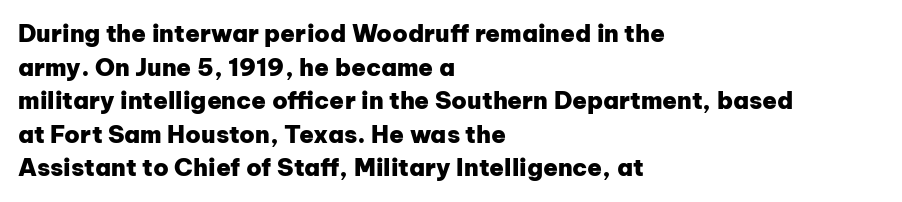
Any mark beneath the type? The region is blank. Regular leading. The face used here is rendered with its standard letterfit. These words are printed bold, with thick strokes throughout. Italic? Not at all — the glyphs are vertical. Left-aligned paragraph, ragged on the right.
